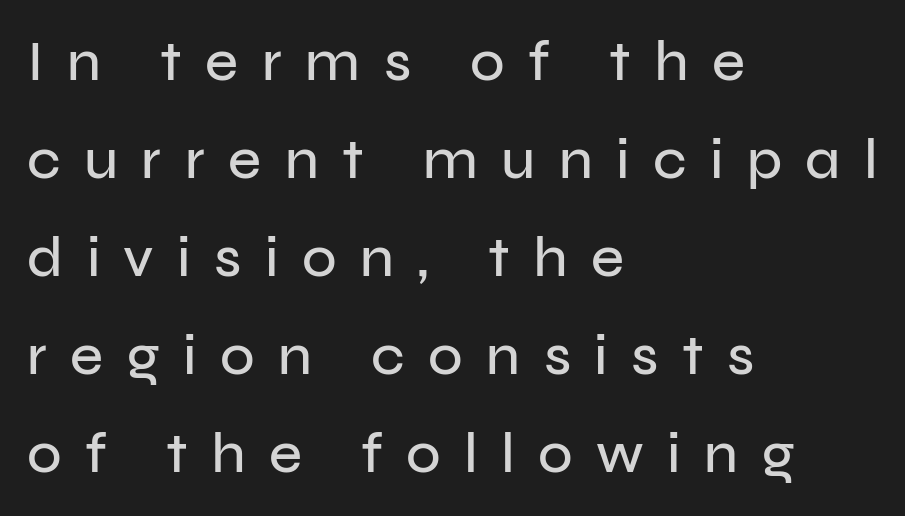
Q: Is the text italic (slanted)? A: No, it is upright.
Q: Is the typeface a serif or a sans-serif typeface? A: Sans-serif.
Q: Is the text underlined? A: No.
Q: How is the paragraph aligned? A: Left-aligned.
Q: Is the spacing between letters normal or unusually wide? A: Unusually wide.
Q: Width (condensed, normal, or wide)? A: Normal.
Q: Stroke contrast? A: Low.
Q: x-height? A: Medium.
Q: Monospaced? A: No.
